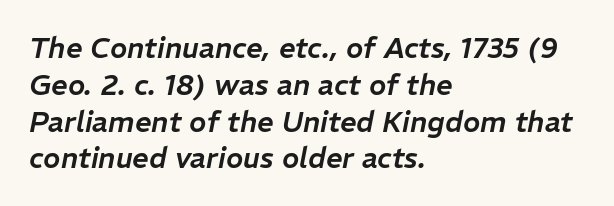
The image shows 29 px text type, italic (leaning right); set left-aligned, normal line spacing (1.27x), normal letter spacing, not underlined; low stroke contrast and a medium x-height.
